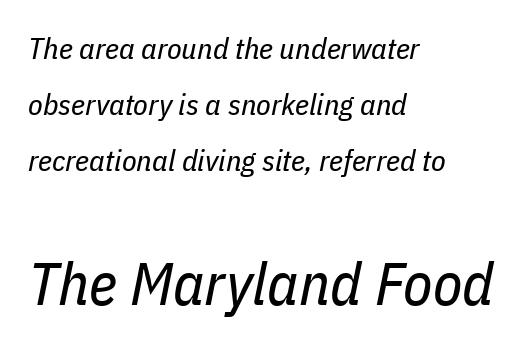
{"italic": "yes", "lean": "right", "slant_degrees": 11, "bold": "no", "weight": "regular", "width": "condensed", "stroke_contrast": "low", "x_height": "medium", "monospaced": "no", "underline": "no", "align": "left", "line_spacing_ratio": 1.86, "letter_spacing": "normal", "letter_spacing_em": 0.0, "larger_block": "second", "size_ratio": 2.0, "glyph_px": 60}
